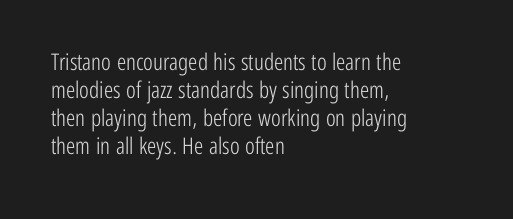
Every stem runs plumb, perpendicular to the baseline. Layout note: lines flush left. Decoration check: the copy has no underline. Short note: letters normally spaced.
